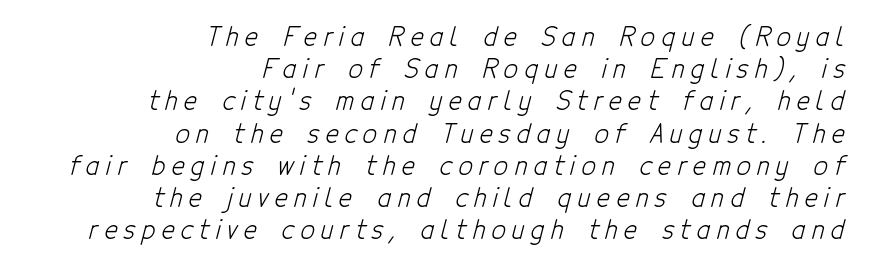
The image shows 25 px text type; set right-aligned, normal line spacing (1.29x), unusually wide letter spacing (+0.25 em), not underlined.
